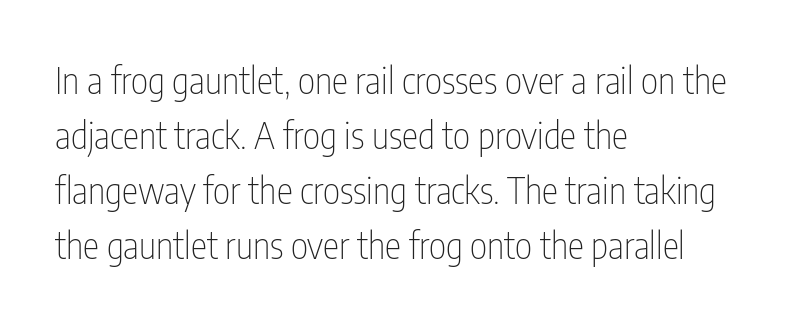
The image shows 37 px thin, condensed sans-serif type, upright; set left-aligned, normal line spacing (1.49x), normal letter spacing, not underlined; low stroke contrast and a medium x-height.
